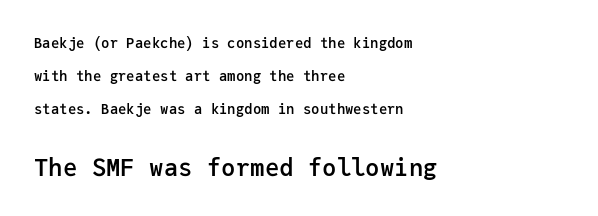
{"italic": "no", "bold": "semi", "underline": "no", "align": "left", "line_spacing": "loose", "line_spacing_ratio": 2.37, "letter_spacing": "normal", "letter_spacing_em": 0.0, "larger_block": "second", "size_ratio": 1.71, "glyph_px": 24}
